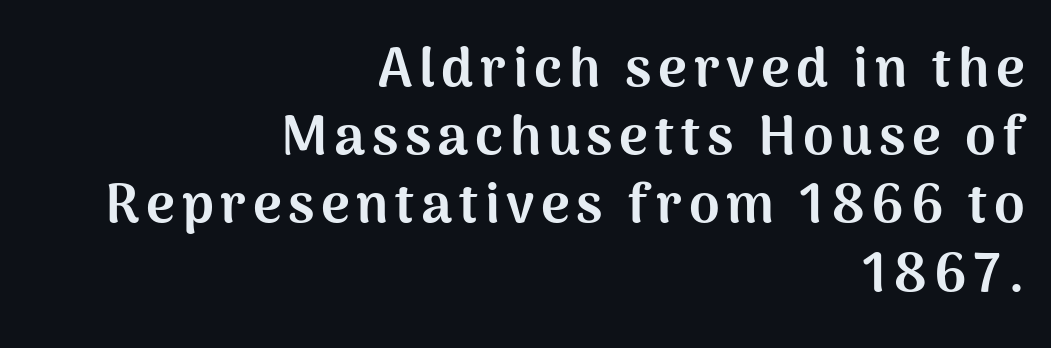
Q: Is the text bold? A: Yes.
Q: Is the text italic (slanted)? A: No, it is upright.
Q: Is the typeface a serif or a sans-serif typeface? A: Sans-serif.
Q: Is the text underlined? A: No.
Q: How is the paragraph aligned? A: Right-aligned.
Q: Width (condensed, normal, or wide)? A: Normal.
Q: Stroke contrast? A: Medium.
Q: x-height? A: Medium.
Q: Monospaced? A: No.
